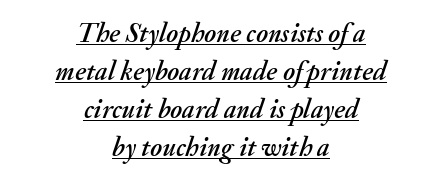
When letters slant like this, we call the style italic. The typesetter chose a symmetrical, centered arrangement here. Underlining? Definitely there. What's the leading like? Ordinary, nothing unusual.
